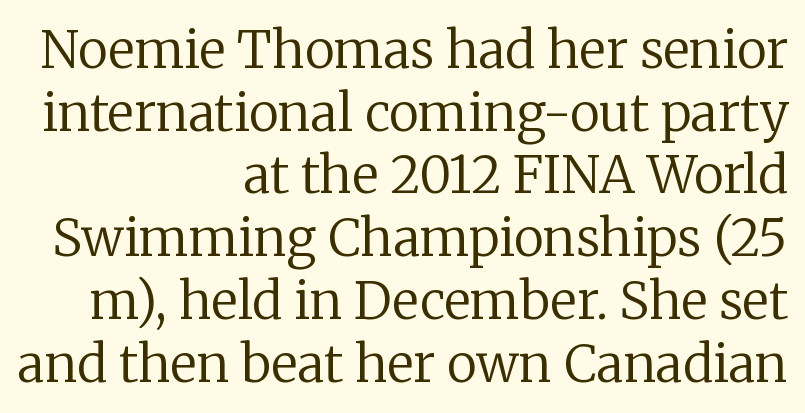
{"serif": "yes", "italic": "no", "bold": "no", "weight": "regular", "width": "normal", "stroke_contrast": "low", "x_height": "medium", "monospaced": "no", "underline": "no", "align": "right", "line_spacing_ratio": 1.23, "letter_spacing": "normal", "letter_spacing_em": 0.0, "glyph_px": 51}
